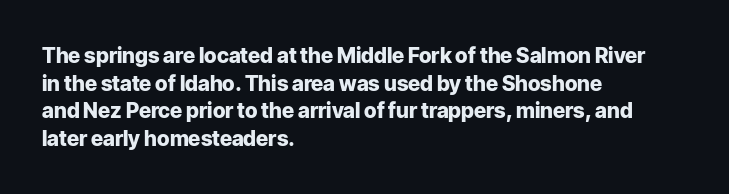
{"italic": "no", "bold": "yes", "underline": "no", "align": "left", "line_spacing": "normal", "line_spacing_ratio": 1.31, "letter_spacing": "normal", "letter_spacing_em": 0.0, "glyph_px": 21}
